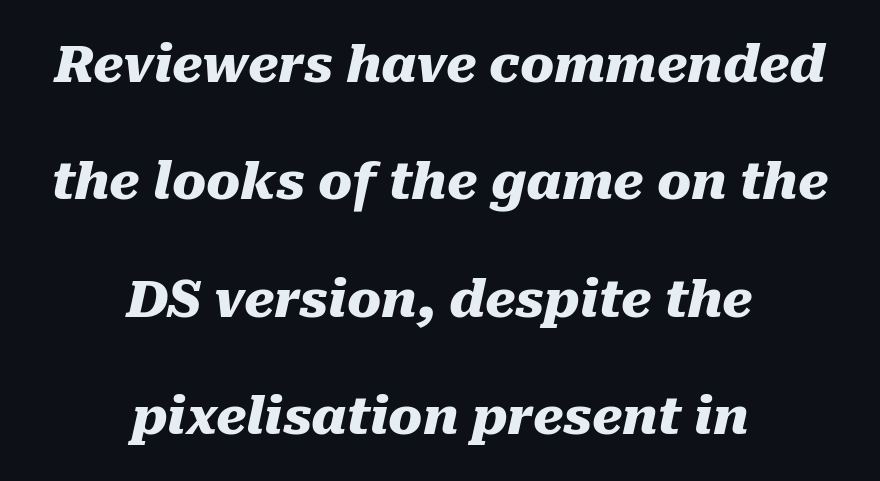
Q: Is the text bold? A: Yes.
Q: Is the text italic (slanted)? A: Yes, it leans right by about 10 degrees.
Q: Is the text underlined? A: No.
Q: How is the paragraph aligned? A: Centered.
Q: Is the spacing between letters normal or unusually wide? A: Normal.
Q: Is the spacing between lines tight, normal or loose? A: Loose.
Q: Width (condensed, normal, or wide)? A: Normal.
Q: Stroke contrast? A: Medium.
Q: x-height? A: Medium.
Q: Monospaced? A: No.
